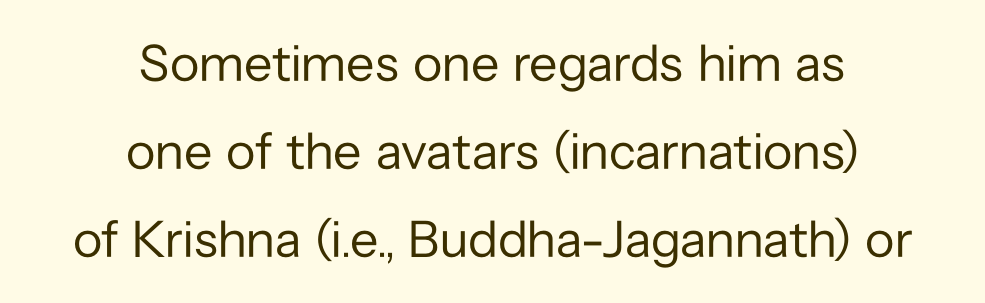
The image shows 52 px regular-weight sans-serif type, upright; set centered, normal line spacing (1.69x), normal letter spacing, not underlined; low stroke contrast and a medium x-height.
